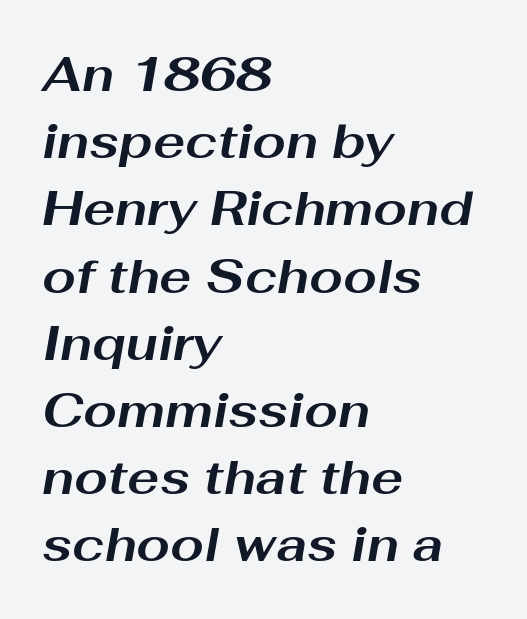
No extra tracking has been applied to these lines. Horizontal bands of white between lines are of average thickness. Lines of text with bare space underneath. Character widths vary here, with narrow letters taking less room than wide ones.
